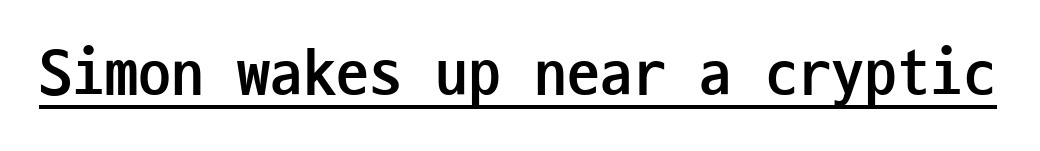
The image shows 66 px semibold, condensed sans-serif type, upright, monospaced; set normal letter spacing, underlined; low stroke contrast and a medium x-height.
